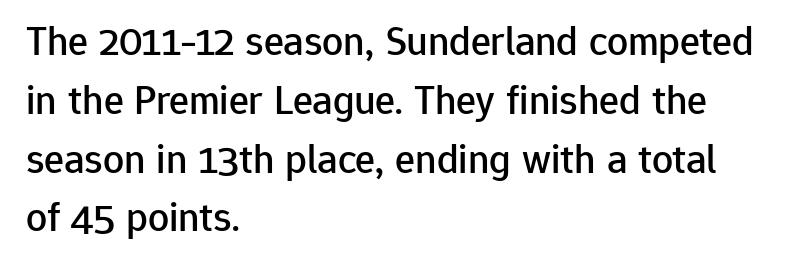
The image shows 42 px sans-serif type, upright; set left-aligned, normal line spacing (1.4x), normal letter spacing, not underlined; low stroke contrast and a medium x-height.
